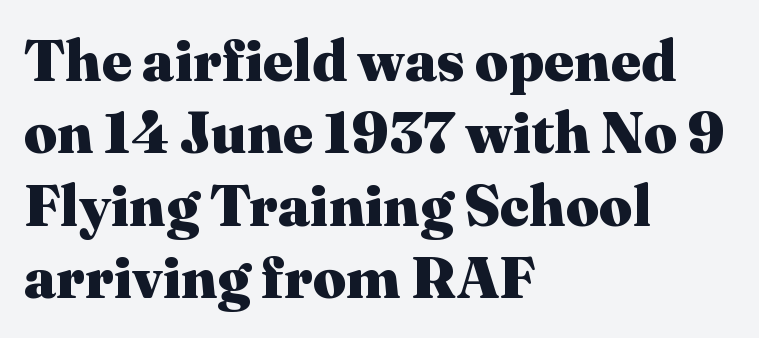
The image shows 58 px heavy serif type, upright; set left-aligned, normal line spacing (1.25x), normal letter spacing, not underlined; medium stroke contrast and a medium x-height.
